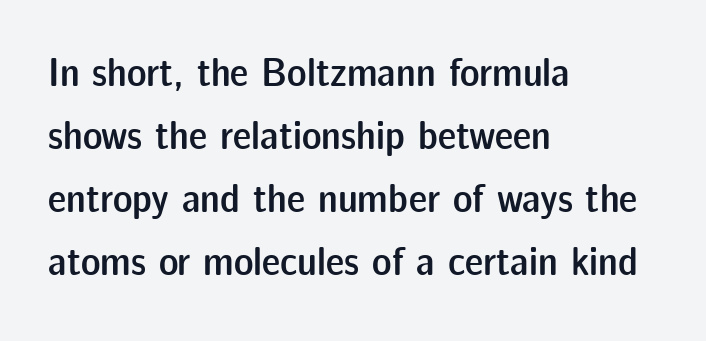
{"serif": "no", "italic": "no", "bold": "semi", "weight": "semibold", "width": "normal", "stroke_contrast": "low", "x_height": "medium", "monospaced": "no", "underline": "no", "align": "left", "line_spacing": "normal", "line_spacing_ratio": 1.54, "letter_spacing": "normal", "letter_spacing_em": 0.0, "glyph_px": 41}
